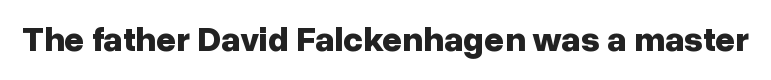
Q: Is the text bold? A: Yes.
Q: Is the text italic (slanted)? A: No, it is upright.
Q: Is the typeface a serif or a sans-serif typeface? A: Sans-serif.
Q: Is the text underlined? A: No.
Q: Is the spacing between letters normal or unusually wide? A: Normal.
Q: Width (condensed, normal, or wide)? A: Normal.
Q: Stroke contrast? A: Low.
Q: x-height? A: Medium.
Q: Monospaced? A: No.
